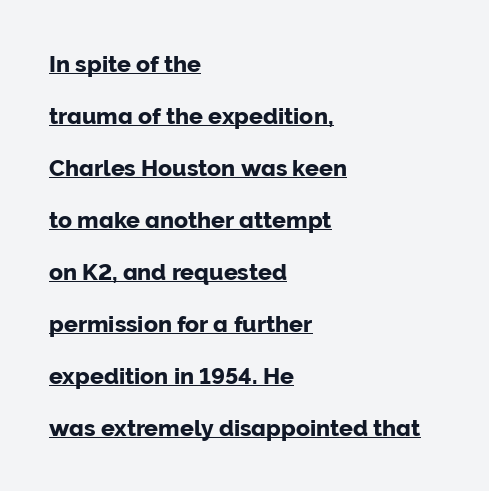
Q: Is the text italic (slanted)? A: No, it is upright.
Q: Is the text underlined? A: Yes.
Q: How is the paragraph aligned? A: Left-aligned.
Q: Is the spacing between letters normal or unusually wide? A: Normal.
Q: Is the spacing between lines tight, normal or loose? A: Loose.
